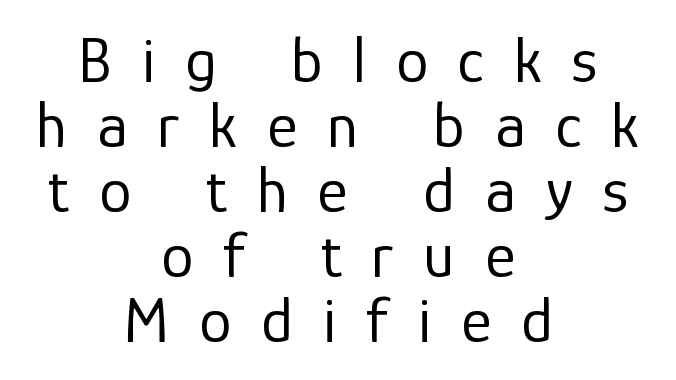
{"serif": "no", "italic": "no", "bold": "no", "weight": "regular", "width": "normal", "stroke_contrast": "low", "x_height": "medium", "monospaced": "no", "underline": "no", "align": "center", "line_spacing": "tight", "line_spacing_ratio": 1.0, "letter_spacing": "wide", "letter_spacing_em": 0.46, "glyph_px": 65}
